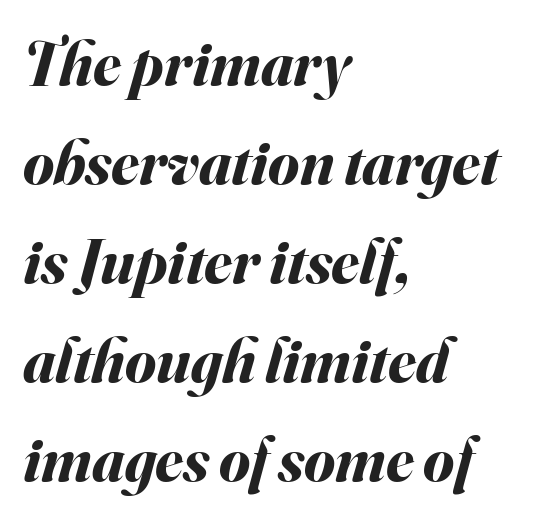
{"italic": "yes", "lean": "right", "slant_degrees": 16, "bold": "yes", "weight": "bold", "width": "normal", "stroke_contrast": "medium", "x_height": "small", "monospaced": "no", "underline": "no", "align": "left", "line_spacing": "normal", "line_spacing_ratio": 1.57, "letter_spacing": "normal", "letter_spacing_em": 0.0, "glyph_px": 63}
